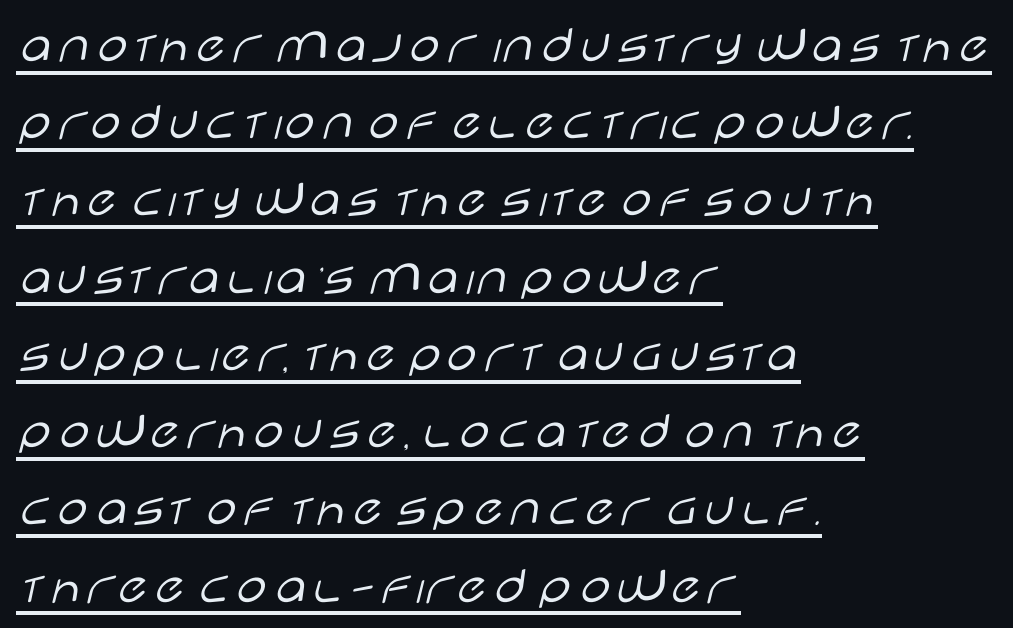
{"serif": "no", "bold": "no", "weight": "light", "width": "wide", "stroke_contrast": "low", "x_height": "large", "monospaced": "no", "underline": "yes", "align": "left", "line_spacing": "normal", "line_spacing_ratio": 1.43, "letter_spacing": "normal", "letter_spacing_em": 0.0, "glyph_px": 54}
